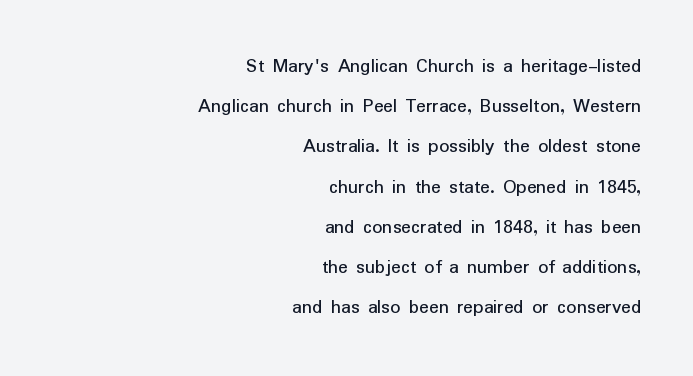
The image shows 20 px text type, upright; set right-aligned, loose line spacing (2.01x), normal letter spacing, not underlined.
